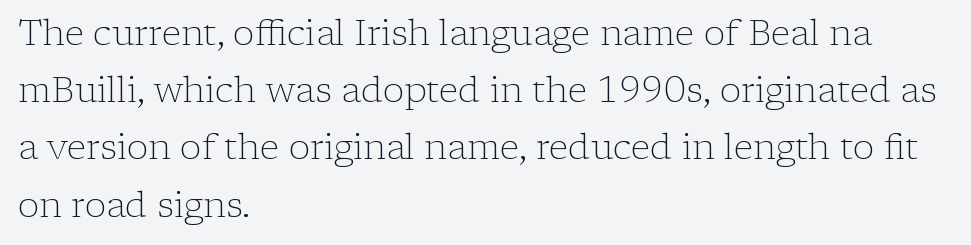
Q: Is the text bold? A: No.
Q: Is the text italic (slanted)? A: No, it is upright.
Q: Is the typeface a serif or a sans-serif typeface? A: Serif.
Q: Is the text underlined? A: No.
Q: How is the paragraph aligned? A: Left-aligned.
Q: Is the spacing between letters normal or unusually wide? A: Normal.
Q: Is the spacing between lines tight, normal or loose? A: Normal.
Q: Width (condensed, normal, or wide)? A: Normal.
Q: Stroke contrast? A: Low.
Q: x-height? A: Medium.
Q: Monospaced? A: No.
